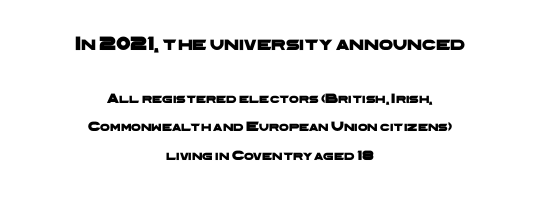
Q: Is the text underlined? A: No.
Q: How is the paragraph aligned? A: Centered.
Q: Is the spacing between letters normal or unusually wide? A: Normal.
Q: Is the spacing between lines tight, normal or loose? A: Loose.
Q: Which block of text is set in a larger size, the first (top) or the second (bottom)? A: The first (top) one.
